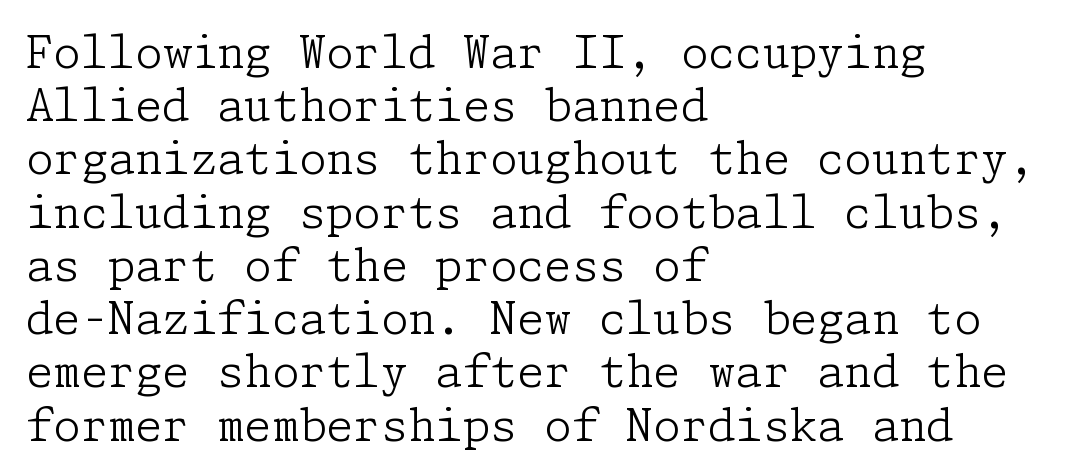
Q: Is the text bold? A: No.
Q: Is the text italic (slanted)? A: No, it is upright.
Q: Is the typeface a serif or a sans-serif typeface? A: Serif.
Q: Is the text underlined? A: No.
Q: How is the paragraph aligned? A: Left-aligned.
Q: Is the spacing between letters normal or unusually wide? A: Normal.
Q: Width (condensed, normal, or wide)? A: Normal.
Q: Stroke contrast? A: Low.
Q: x-height? A: Medium.
